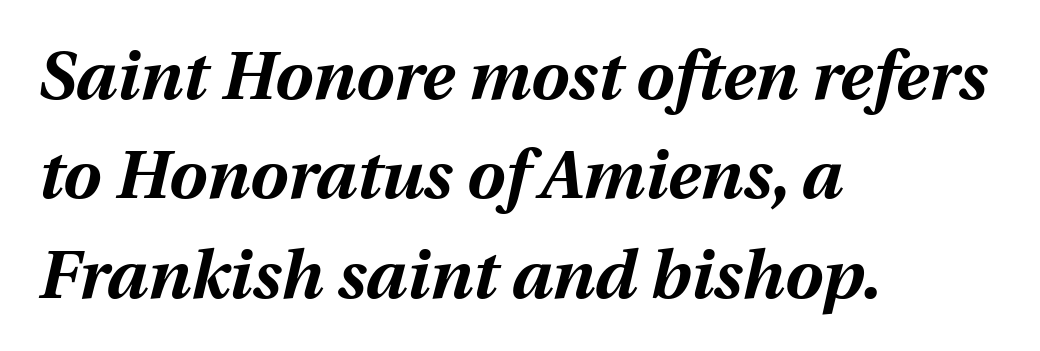
{"italic": "yes", "lean": "right", "slant_degrees": 12, "bold": "yes", "weight": "bold", "width": "normal", "stroke_contrast": "medium", "x_height": "medium", "monospaced": "no", "underline": "no", "align": "left", "line_spacing": "normal", "line_spacing_ratio": 1.46, "letter_spacing": "normal", "letter_spacing_em": 0.0, "glyph_px": 68}
